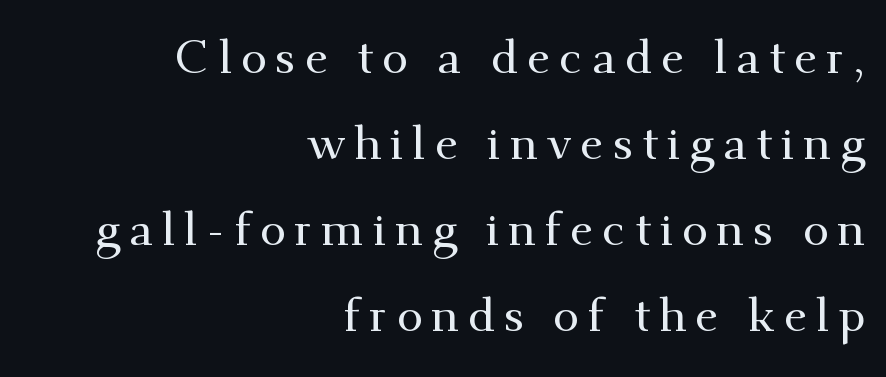
Q: Is the text italic (slanted)? A: No, it is upright.
Q: Is the typeface a serif or a sans-serif typeface? A: Serif.
Q: Is the text underlined? A: No.
Q: How is the paragraph aligned? A: Right-aligned.
Q: Width (condensed, normal, or wide)? A: Normal.
Q: Stroke contrast? A: Medium.
Q: x-height? A: Small.
Q: Monospaced? A: No.
